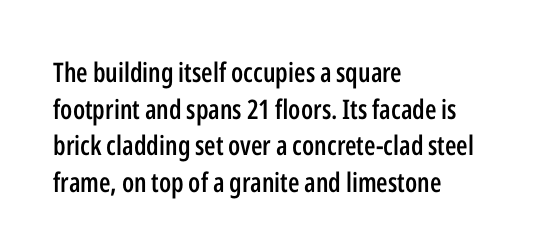
The image shows 27 px text type, upright; set left-aligned, normal line spacing (1.36x), normal letter spacing, not underlined.
